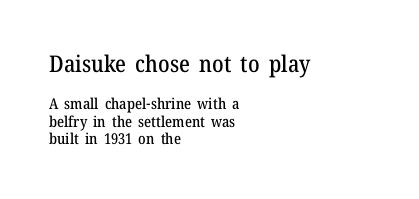
{"italic": "no", "underline": "no", "align": "left", "line_spacing_ratio": 1.17, "letter_spacing": "normal", "letter_spacing_em": 0.0, "larger_block": "first", "size_ratio": 1.53, "glyph_px": 23}
